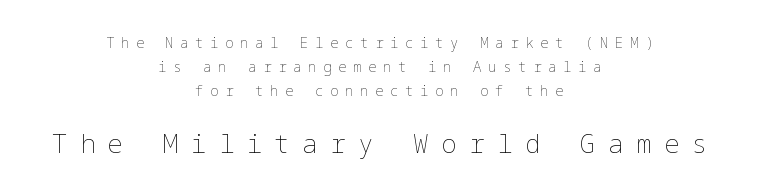
The image shows 26 px text type, upright; set centered, normal line spacing (1.7x), unusually wide letter spacing (+0.47 em), not underlined; the second (bottom) block is 1.86x larger.
